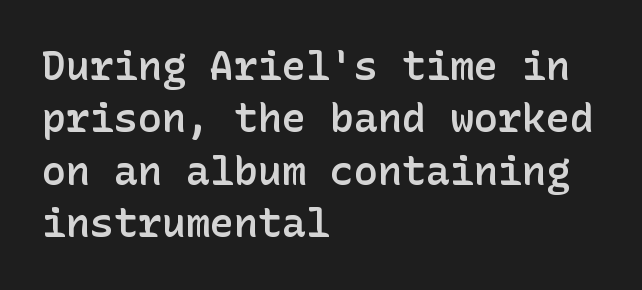
These lines are composed in type without serifs. Plain, unruled lines of type. The font's upright variant was chosen for this text. You could call the tracking neutral — neither tight nor loose.
